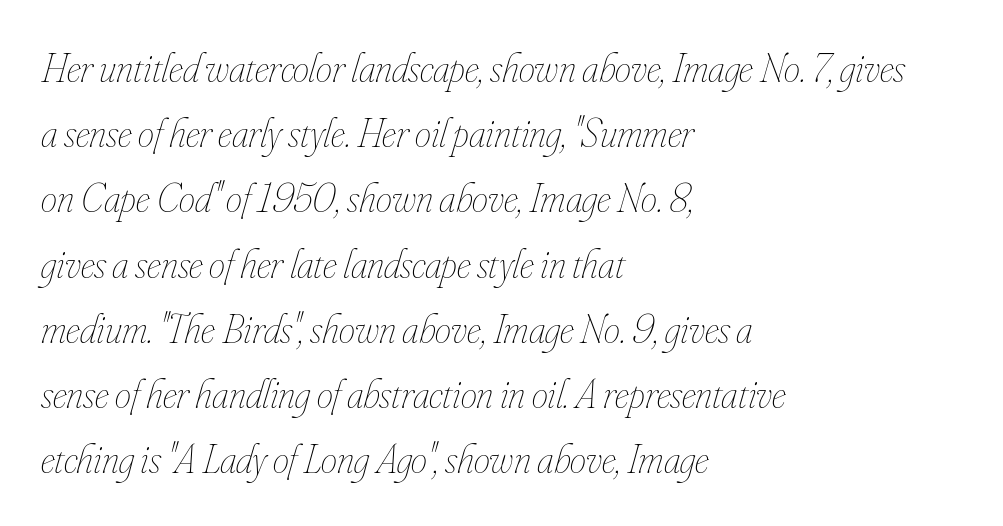
Q: Is the text bold? A: No.
Q: Is the text italic (slanted)? A: Yes, it leans right by about 16 degrees.
Q: Is the text underlined? A: No.
Q: How is the paragraph aligned? A: Left-aligned.
Q: Is the spacing between letters normal or unusually wide? A: Normal.
Q: Is the spacing between lines tight, normal or loose? A: Normal.
Q: Width (condensed, normal, or wide)? A: Condensed.
Q: Stroke contrast? A: Low.
Q: x-height? A: Small.
Q: Monospaced? A: No.
